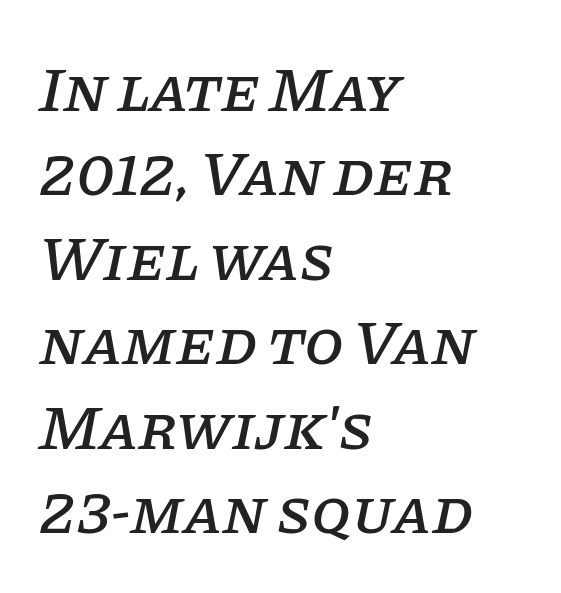
Characters follow at the spacing the type designer built in. Does the type have serifs? Yes, each stem ends in a small foot. Each new line begins a customary step beneath the previous one. Layout note: lines flush left. The space beneath each line is pristine and unruled. Spacing verdict: proportional, widths tailored to each character.
